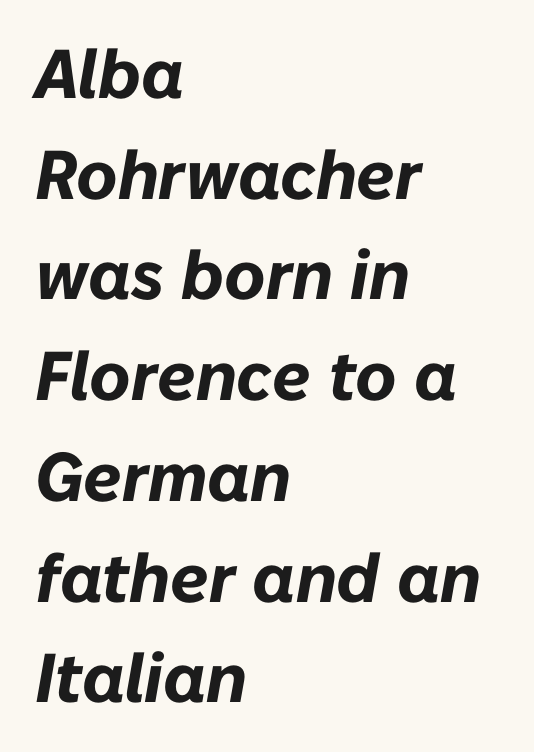
The image shows 69 px bold type, italic (leaning right); set left-aligned, normal line spacing (1.46x), normal letter spacing, not underlined; low stroke contrast and a medium x-height.
